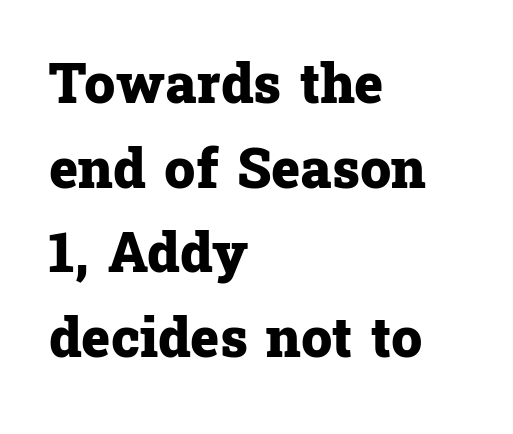
The image shows 55 px heavy serif type, upright; set left-aligned, normal line spacing (1.54x), normal letter spacing, not underlined; low stroke contrast and a medium x-height.
